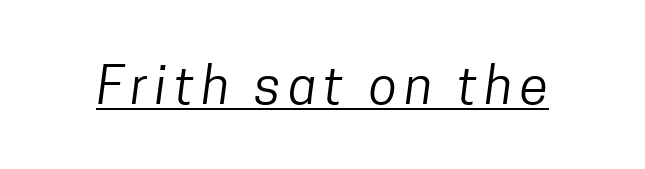
The image shows 52 px regular-weight, condensed sans-serif type; set underlined; low stroke contrast and a medium x-height.
